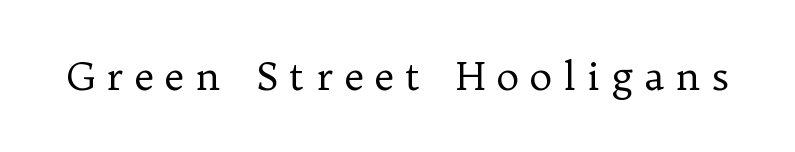
Q: Is the text bold? A: No.
Q: Is the text italic (slanted)? A: No, it is upright.
Q: Is the typeface a serif or a sans-serif typeface? A: Serif.
Q: Is the text underlined? A: No.
Q: Is the spacing between letters normal or unusually wide? A: Unusually wide.
Q: Width (condensed, normal, or wide)? A: Normal.
Q: Stroke contrast? A: Low.
Q: x-height? A: Medium.
Q: Monospaced? A: No.
